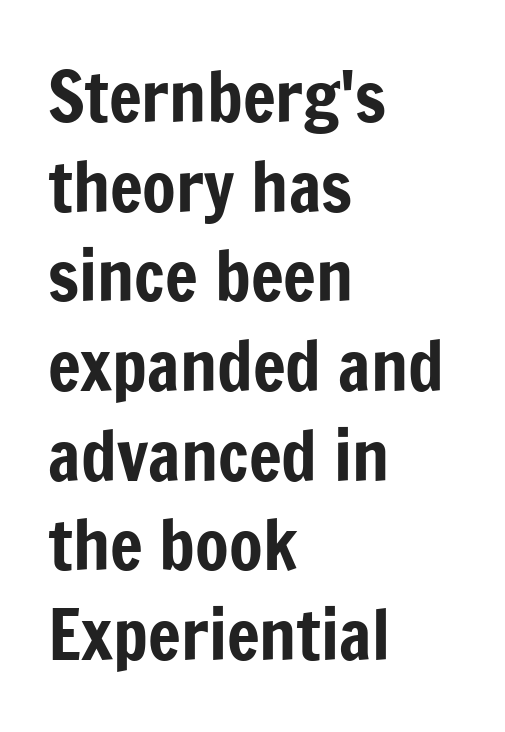
The image shows 69 px condensed sans-serif type, upright; set left-aligned, normal line spacing (1.3x), normal letter spacing, not underlined; low stroke contrast and a medium x-height.
